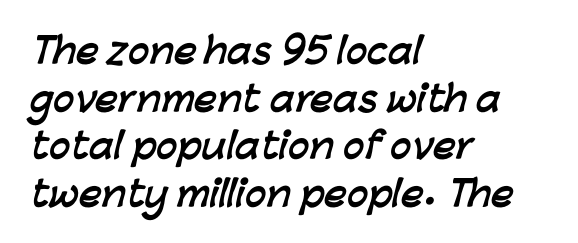
{"serif": "no", "bold": "yes", "weight": "semibold", "width": "normal", "stroke_contrast": "low", "x_height": "medium", "monospaced": "no", "underline": "no", "align": "left", "line_spacing": "normal", "line_spacing_ratio": 1.36, "letter_spacing": "normal", "letter_spacing_em": 0.0, "glyph_px": 35}
